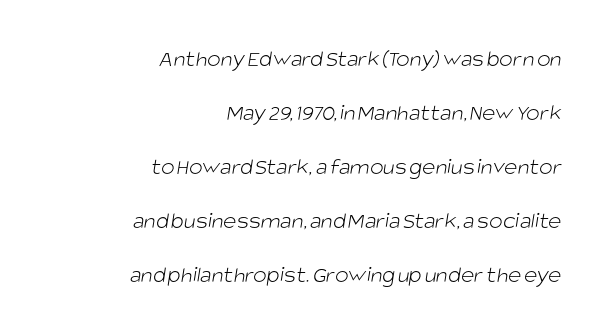
Weight: not bold — regular or lighter. Visually the block forms a straight wall on the right and a jagged coastline on the left. Vertical spacing — loose. The space directly below the letters is spotless. How are the letters spaced? Ordinarily, with no added tracking.
